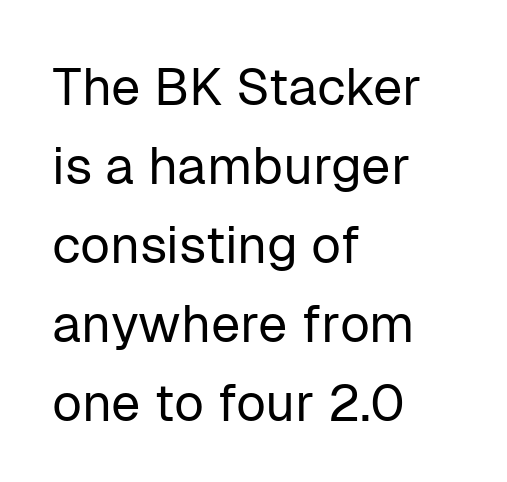
Q: Is the text bold? A: No.
Q: Is the text italic (slanted)? A: No, it is upright.
Q: Is the typeface a serif or a sans-serif typeface? A: Sans-serif.
Q: Is the text underlined? A: No.
Q: How is the paragraph aligned? A: Left-aligned.
Q: Is the spacing between letters normal or unusually wide? A: Normal.
Q: Is the spacing between lines tight, normal or loose? A: Normal.
Q: Width (condensed, normal, or wide)? A: Normal.
Q: Stroke contrast? A: Low.
Q: x-height? A: Medium.
Q: Monospaced? A: No.
